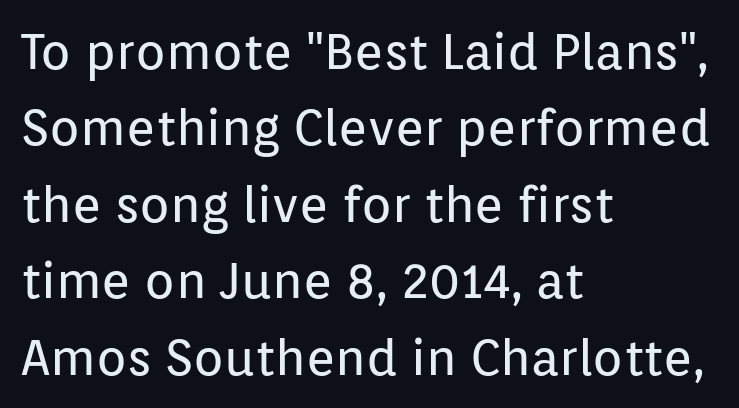
{"serif": "no", "italic": "no", "bold": "no", "weight": "regular", "width": "normal", "stroke_contrast": "low", "x_height": "medium", "monospaced": "no", "underline": "no", "align": "left", "line_spacing": "normal", "line_spacing_ratio": 1.53, "letter_spacing": "normal", "letter_spacing_em": 0.0, "glyph_px": 50}
